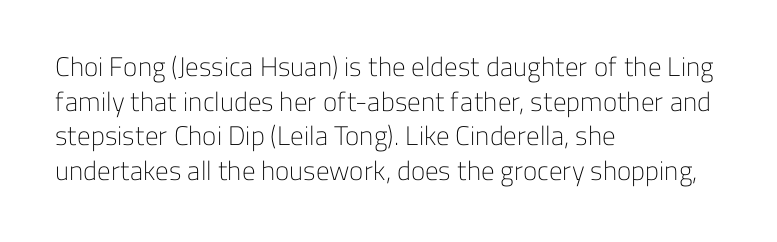
The image shows 27 px text type, upright; set left-aligned, normal line spacing (1.28x), normal letter spacing, not underlined.
